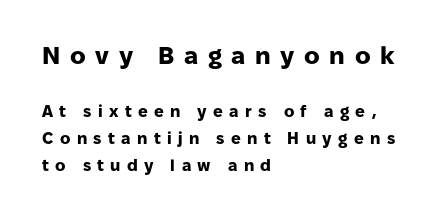
Q: Is the text bold? A: Yes.
Q: Is the text italic (slanted)? A: No, it is upright.
Q: Is the text underlined? A: No.
Q: How is the paragraph aligned? A: Left-aligned.
Q: Is the spacing between letters normal or unusually wide? A: Unusually wide.
Q: Is the spacing between lines tight, normal or loose? A: Normal.
Q: Which block of text is set in a larger size, the first (top) or the second (bottom)? A: The first (top) one.
